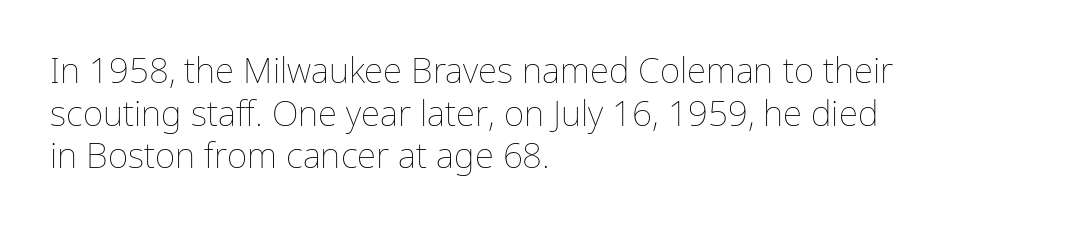
This rendering leaves character spacing at its baseline value. The rendering uses natural spacing where letterforms have individual widths. The characters are drawn with everyday or finer stroke widths. Visually the block forms a straight wall on the left and a jagged coastline on the right. The space beneath each line is pristine and unruled.
